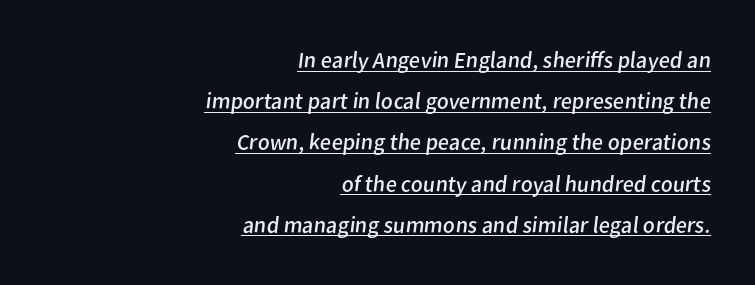
The image shows 23 px text type; set right-aligned, line spacing 1.79x, normal letter spacing, underlined.
